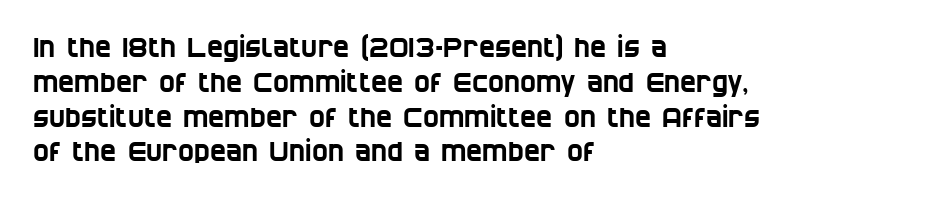
The image shows 27 px text type; set left-aligned, normal line spacing (1.29x), normal letter spacing, not underlined.
